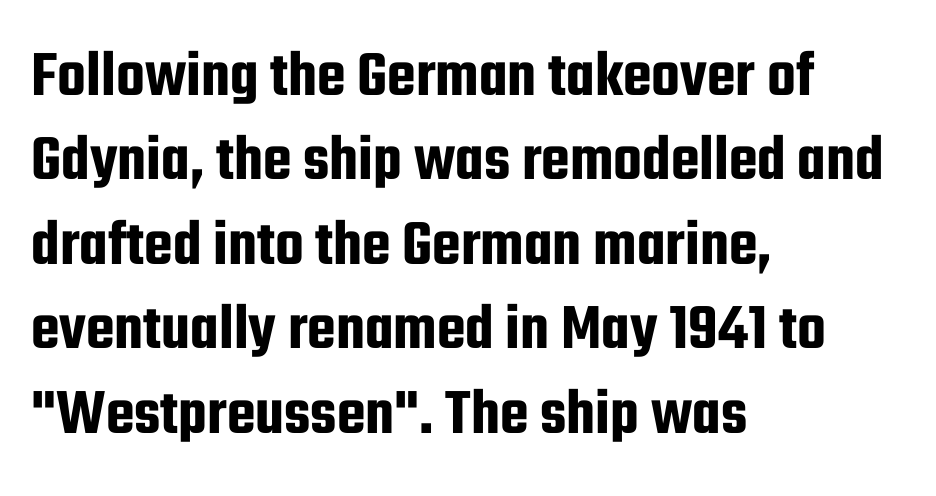
Q: Is the text italic (slanted)? A: No, it is upright.
Q: Is the typeface a serif or a sans-serif typeface? A: Sans-serif.
Q: Is the text underlined? A: No.
Q: How is the paragraph aligned? A: Left-aligned.
Q: Is the spacing between letters normal or unusually wide? A: Normal.
Q: Is the spacing between lines tight, normal or loose? A: Normal.
Q: Width (condensed, normal, or wide)? A: Condensed.
Q: Stroke contrast? A: Low.
Q: x-height? A: Medium.
Q: Monospaced? A: No.
